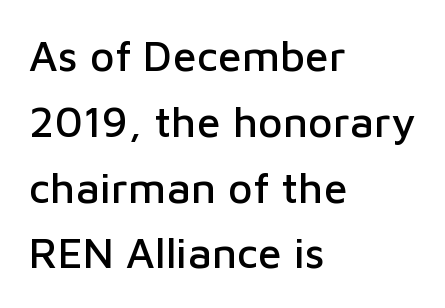
{"serif": "no", "italic": "no", "width": "normal", "stroke_contrast": "low", "x_height": "medium", "monospaced": "no", "underline": "no", "align": "left", "line_spacing": "normal", "line_spacing_ratio": 1.53, "letter_spacing": "normal", "letter_spacing_em": 0.0, "glyph_px": 43}
